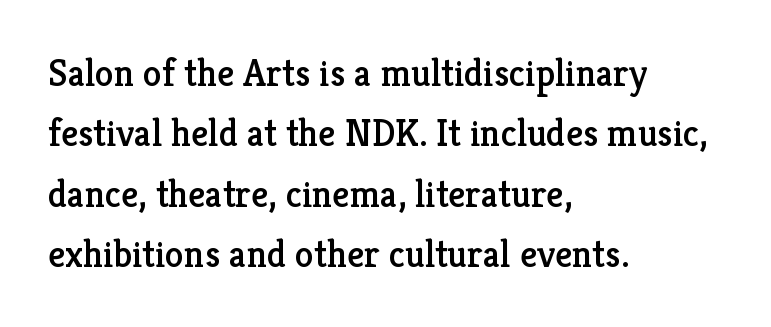
{"serif": "yes", "italic": "no", "width": "normal", "stroke_contrast": "low", "x_height": "medium", "monospaced": "no", "underline": "no", "align": "left", "line_spacing": "normal", "line_spacing_ratio": 1.59, "letter_spacing": "normal", "letter_spacing_em": 0.0, "glyph_px": 38}
